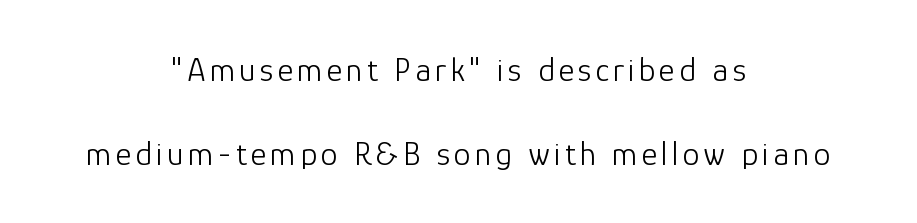
Plain, unruled lines of type. Quick note: not italic, upright. Each line is balanced around a shared central axis. The typeface has the unassuming heft of standard copy or less.
